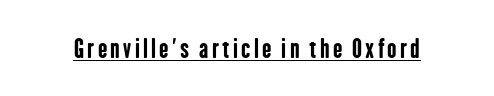
Notice how a bar underscores the lettering throughout. The axis of the letterforms is exactly vertical. Caption: bold face, heavy strokes.
